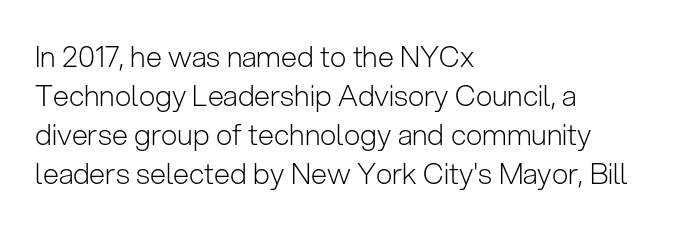
{"serif": "no", "italic": "no", "bold": "no", "weight": "light", "width": "normal", "stroke_contrast": "low", "x_height": "medium", "monospaced": "no", "underline": "no", "align": "left", "line_spacing": "normal", "line_spacing_ratio": 1.34, "letter_spacing": "normal", "letter_spacing_em": 0.0, "glyph_px": 29}
